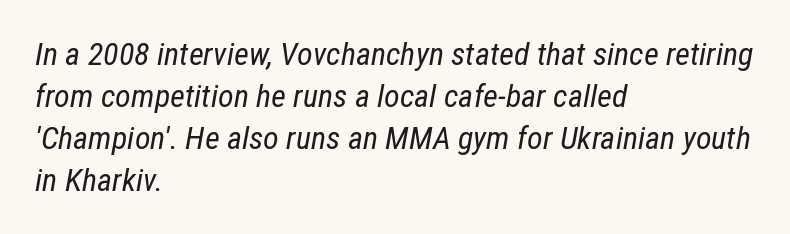
The rendering keeps characters at their native spacing. Tall strokes in this sample are angled rather than plumb. The designer left line spacing at the default. The rendering uses natural spacing where letterforms have individual widths. Typeset ragged right — the left edge is the straight one.
